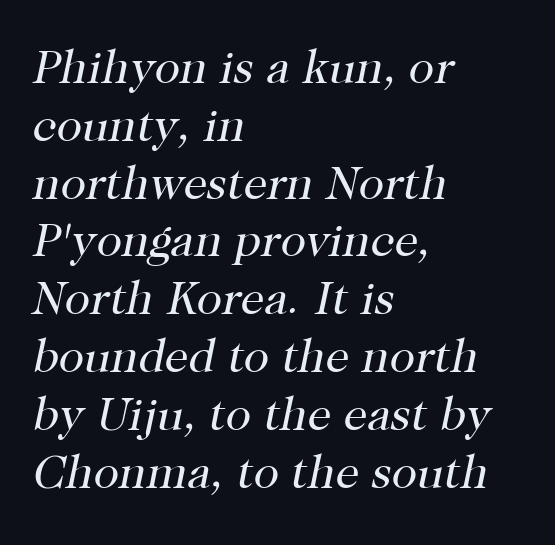
{"serif": "yes", "italic": "yes", "lean": "right", "slant_degrees": 12, "bold": "no", "weight": "regular", "width": "normal", "stroke_contrast": "high", "x_height": "medium", "monospaced": "no", "underline": "no", "align": "left", "line_spacing_ratio": 1.23, "letter_spacing": "normal", "letter_spacing_em": 0.0, "glyph_px": 47}
